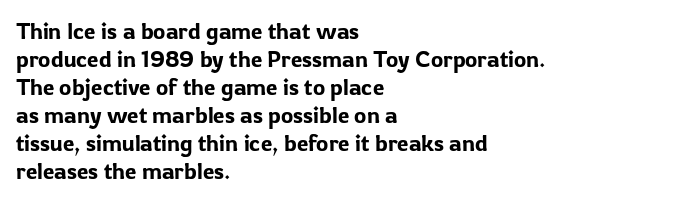
Look at the tracking — it's just the regular setting, nothing added. Caption: multi-line text, flush left, ragged right. Notice how the stems are strictly vertical — no italics here. A clean baseline with only descenders dipping below it.
